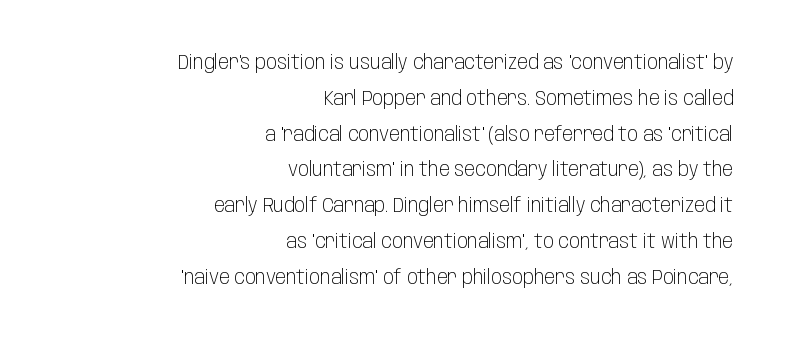
{"italic": "no", "bold": "no", "underline": "no", "align": "right", "line_spacing_ratio": 1.79, "letter_spacing": "normal", "letter_spacing_em": 0.0, "glyph_px": 20}
